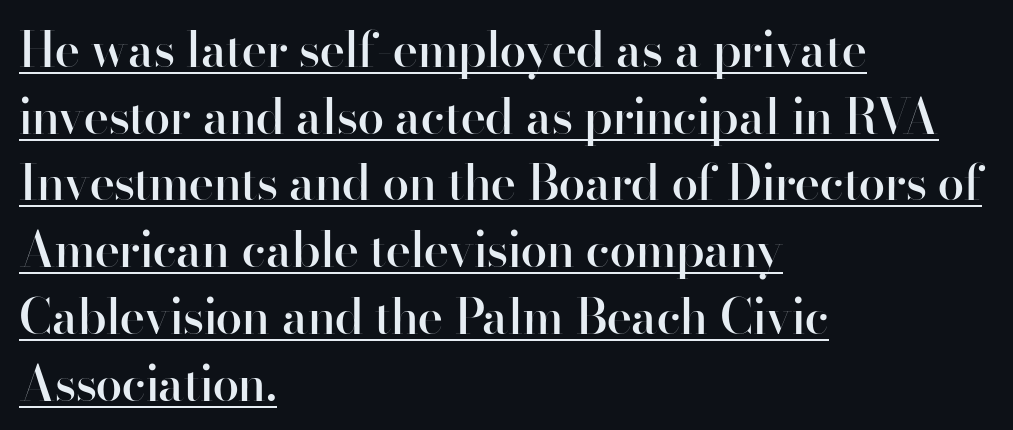
The rendered words wear a rule along their underside. A typesetter would mark this as roman, not italic. Compared with typical body copy, the letter spacing here is the same. Nope, no serifs anywhere on these letters. The designer left line spacing at the default.
